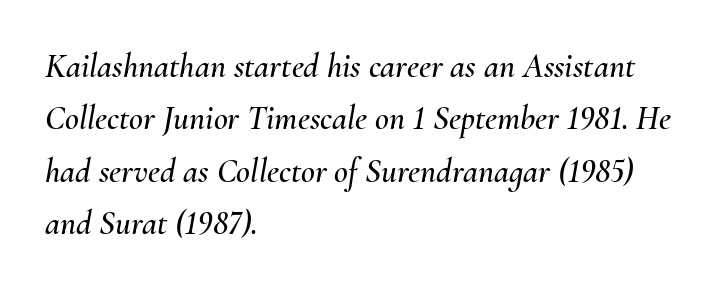
{"italic": "yes", "lean": "right", "slant_degrees": 10, "width": "normal", "stroke_contrast": "medium", "x_height": "small", "monospaced": "no", "underline": "no", "align": "left", "line_spacing": "normal", "line_spacing_ratio": 1.54, "letter_spacing": "normal", "letter_spacing_em": 0.0, "glyph_px": 34}
